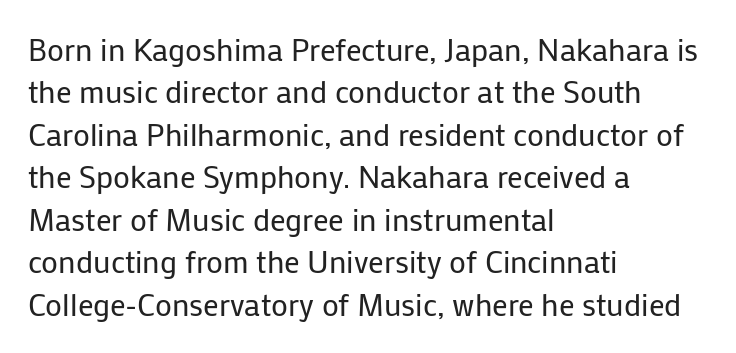
{"serif": "no", "italic": "no", "bold": "no", "weight": "regular", "width": "normal", "stroke_contrast": "low", "x_height": "medium", "monospaced": "no", "underline": "no", "align": "left", "line_spacing": "normal", "line_spacing_ratio": 1.37, "letter_spacing": "normal", "letter_spacing_em": 0.0, "glyph_px": 31}
